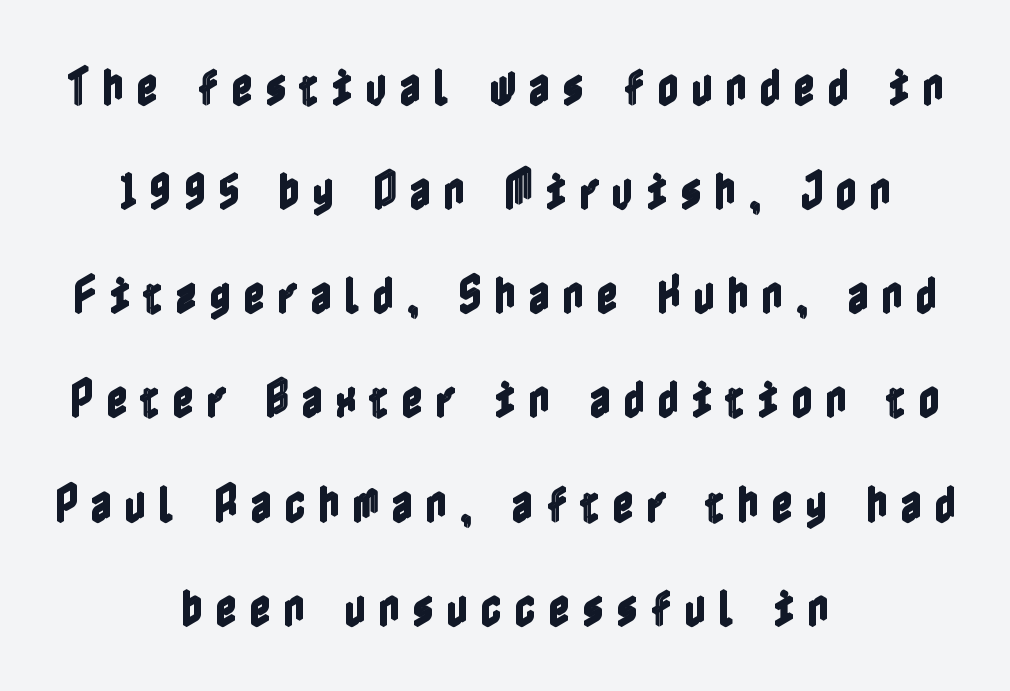
{"italic": "no", "width": "condensed", "x_height": "medium", "underline": "no", "align": "center", "line_spacing": "loose", "line_spacing_ratio": 2.48, "letter_spacing": "wide", "letter_spacing_em": 0.29, "glyph_px": 42}
